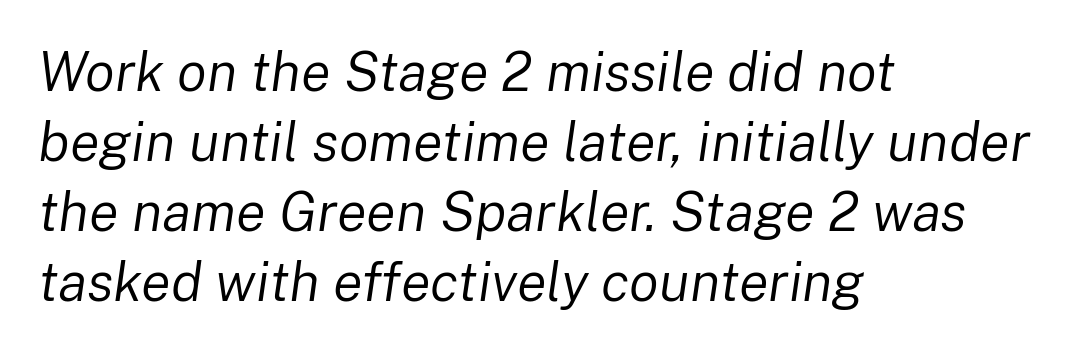
A normal amount of white space separates one row of letters from the next. Weight class: somewhere from thin through regular. No extra tracking has been applied to these lines. The strip under each line holds only bare page. Notice how the stems are inclined rather than vertical — that's the hallmark of italics. The passage shown is typed in a proportional face where columns would drift.
